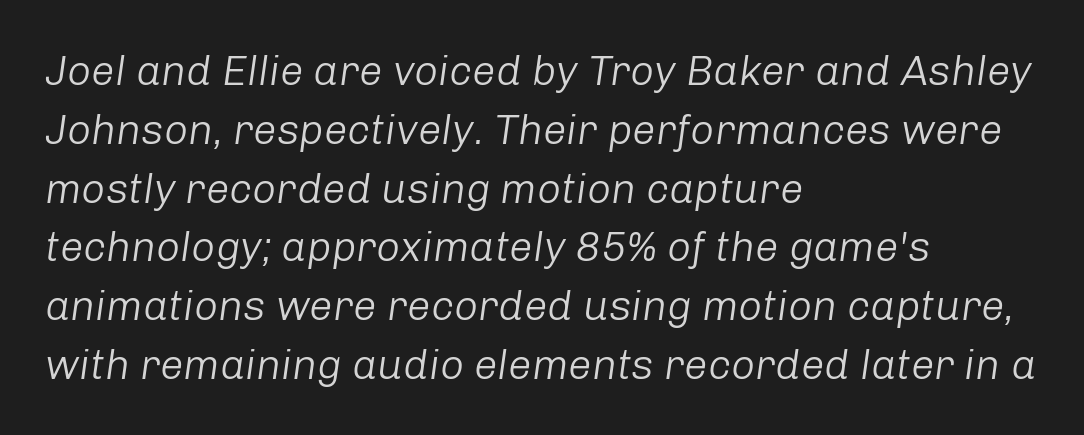
Q: Is the text bold? A: No.
Q: Is the text italic (slanted)? A: Yes, it leans right by about 8 degrees.
Q: Is the text underlined? A: No.
Q: How is the paragraph aligned? A: Left-aligned.
Q: Is the spacing between letters normal or unusually wide? A: Normal.
Q: Is the spacing between lines tight, normal or loose? A: Normal.
Q: Width (condensed, normal, or wide)? A: Normal.
Q: Stroke contrast? A: Low.
Q: x-height? A: Medium.
Q: Monospaced? A: No.
